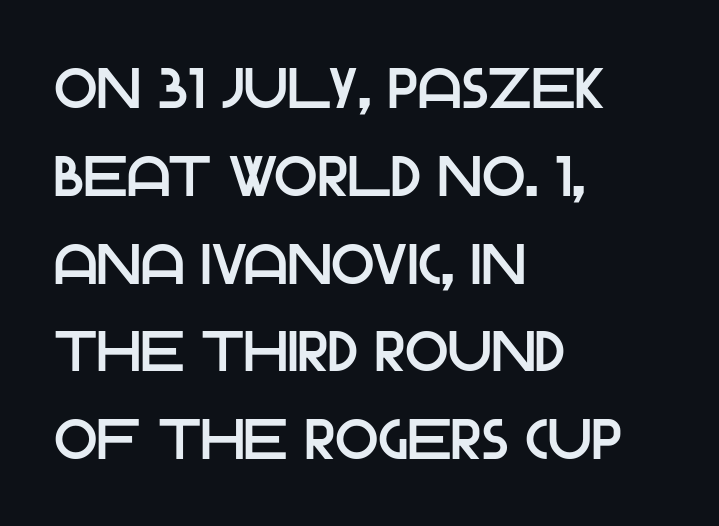
The image shows 57 px sans-serif type, upright; set left-aligned, normal line spacing (1.54x), normal letter spacing, not underlined; low stroke contrast and a large x-height.
